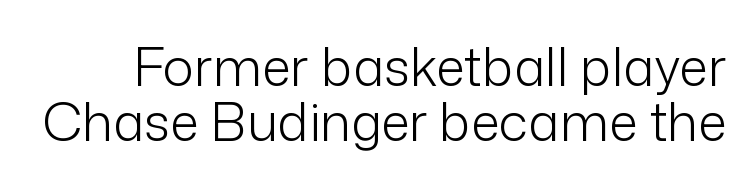
Each row of text sits above clean, open space. Tightly led — the rows are bunched. Here the designer chose a conventional face with non-uniform glyph widths. A typesetter would call this zero additional tracking.
